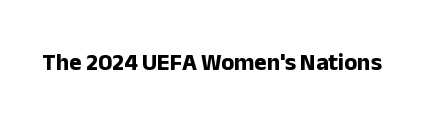
Q: Is the text bold? A: Yes.
Q: Is the text italic (slanted)? A: No, it is upright.
Q: Is the text underlined? A: No.
Q: Is the spacing between letters normal or unusually wide? A: Normal.
